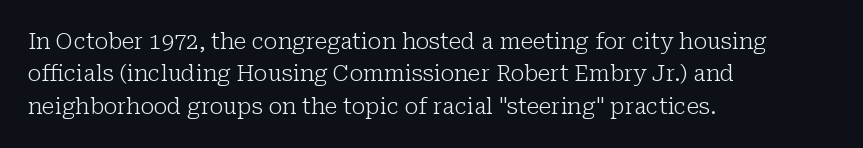
The image shows 22 px text type, upright; set left-aligned, normal line spacing (1.47x), normal letter spacing, not underlined.
